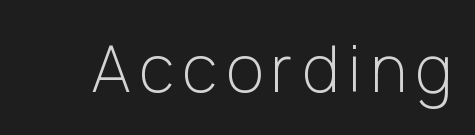
Think of a printed novel: that variable character pitch is what you see here. No heavy texture on the line: the type isn't bold. Just letters on the line, the space beneath them empty. Note: no serifs on the glyphs.
